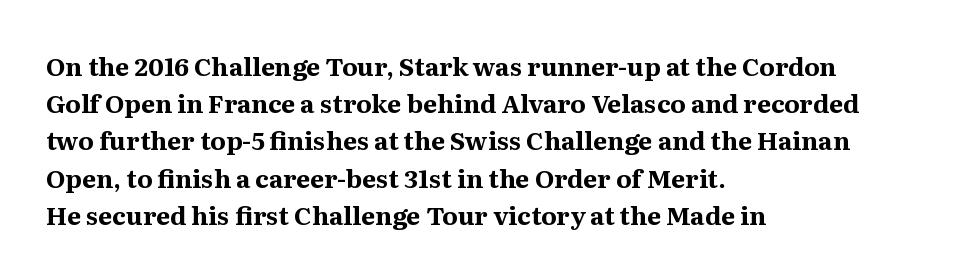
Q: Is the text bold? A: Yes.
Q: Is the text italic (slanted)? A: No, it is upright.
Q: Is the text underlined? A: No.
Q: How is the paragraph aligned? A: Left-aligned.
Q: Is the spacing between letters normal or unusually wide? A: Normal.
Q: Is the spacing between lines tight, normal or loose? A: Normal.
